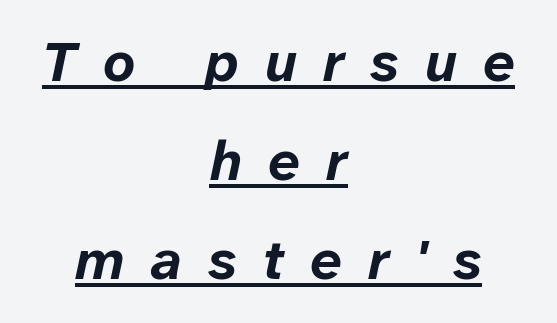
Emphasis by weight is at full strength: bold. Character widths vary here, with narrow letters taking less room than wide ones. Leftover space on each line is divided equally before and after the words. The glyphs are accompanied by a horizontal stroke just below them. The tracking reads as deliberately expanded to a designer's eye.
